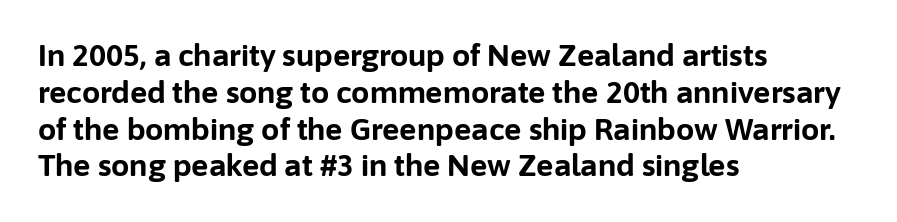
Honestly, there is no underline to notice here at all. Every character sits straight up, as roman type does. Spacing verdict: proportional, widths tailored to each character. Between one letter and the next there's only the usual sliver of space. Strokes here are thick enough to call this a true bold. Each letter's strokes conclude bluntly, with no projecting serifs.
